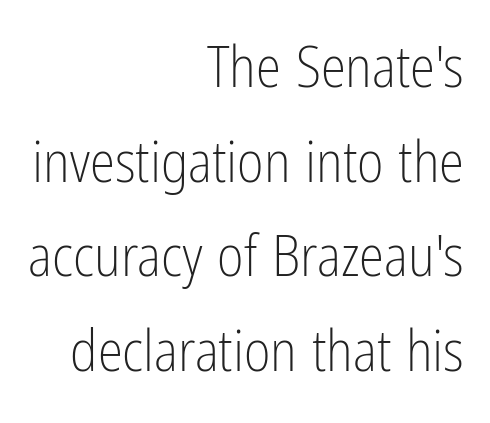
{"serif": "no", "italic": "no", "bold": "no", "weight": "light", "width": "condensed", "stroke_contrast": "low", "x_height": "medium", "monospaced": "no", "underline": "no", "align": "right", "line_spacing": "normal", "line_spacing_ratio": 1.66, "letter_spacing": "normal", "letter_spacing_em": 0.0, "glyph_px": 57}
